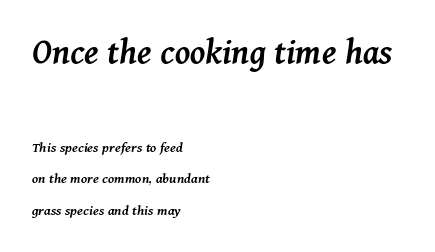
{"italic": "yes", "lean": "right", "slant_degrees": 11, "bold": "semi", "weight": "semibold", "width": "normal", "stroke_contrast": "medium", "x_height": "medium", "monospaced": "no", "underline": "no", "align": "left", "line_spacing": "loose", "line_spacing_ratio": 2.09, "letter_spacing": "normal", "letter_spacing_em": 0.0, "larger_block": "first", "size_ratio": 2.47, "glyph_px": 37}
